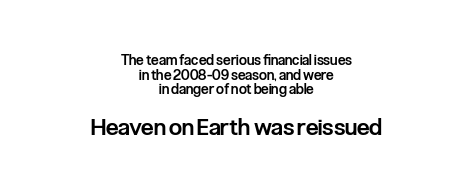
Q: Is the text bold? A: Semi-bold.
Q: Is the text italic (slanted)? A: No, it is upright.
Q: Is the text underlined? A: No.
Q: How is the paragraph aligned? A: Centered.
Q: Is the spacing between letters normal or unusually wide? A: Normal.
Q: Is the spacing between lines tight, normal or loose? A: Tight.
Q: Which block of text is set in a larger size, the first (top) or the second (bottom)? A: The second (bottom) one.
